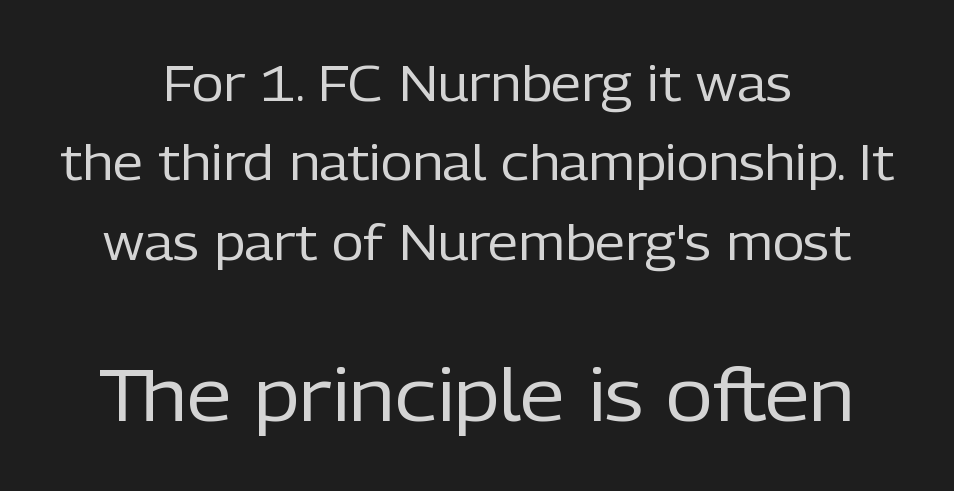
Q: Is the text bold? A: No.
Q: Is the text italic (slanted)? A: No, it is upright.
Q: Is the typeface a serif or a sans-serif typeface? A: Sans-serif.
Q: Is the text underlined? A: No.
Q: How is the paragraph aligned? A: Centered.
Q: Is the spacing between letters normal or unusually wide? A: Normal.
Q: Is the spacing between lines tight, normal or loose? A: Normal.
Q: Which block of text is set in a larger size, the first (top) or the second (bottom)? A: The second (bottom) one.
Q: Width (condensed, normal, or wide)? A: Normal.
Q: Stroke contrast? A: Low.
Q: x-height? A: Medium.
Q: Monospaced? A: No.
